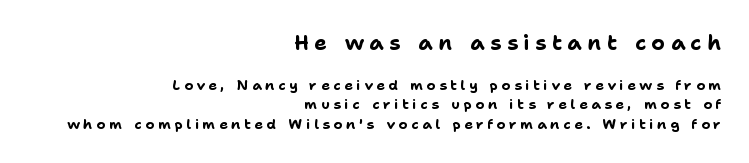
{"italic": "no", "bold": "yes", "underline": "no", "align": "right", "line_spacing": "normal", "line_spacing_ratio": 1.42, "letter_spacing": "wide", "letter_spacing_em": 0.26, "larger_block": "first", "size_ratio": 1.5, "glyph_px": 21}
